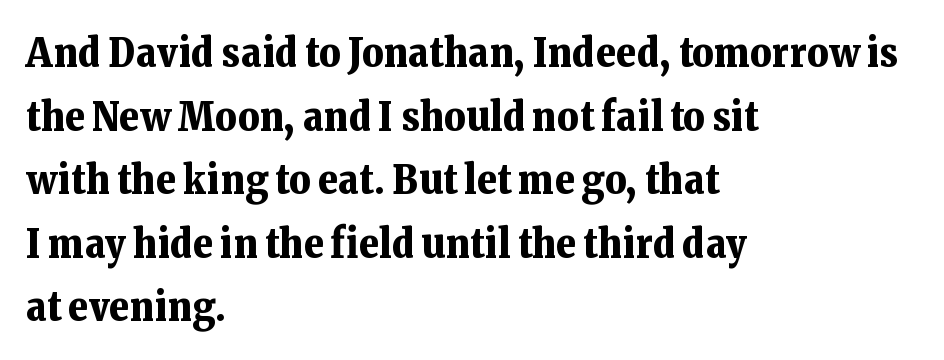
The image shows 41 px bold serif type, upright; set left-aligned, normal line spacing (1.55x), normal letter spacing, not underlined; low stroke contrast and a medium x-height.
